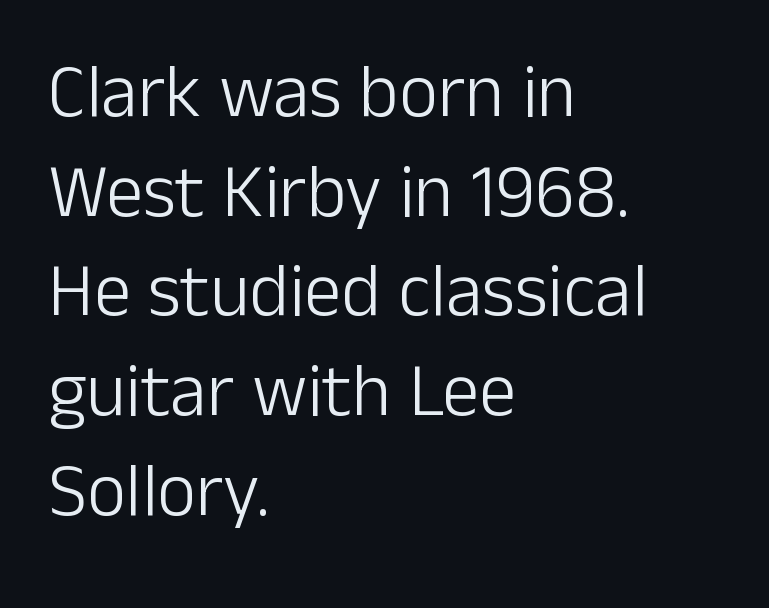
{"serif": "no", "italic": "no", "bold": "no", "weight": "light", "width": "normal", "stroke_contrast": "low", "x_height": "medium", "monospaced": "no", "underline": "no", "align": "left", "line_spacing": "normal", "line_spacing_ratio": 1.33, "letter_spacing": "normal", "letter_spacing_em": 0.0, "glyph_px": 75}
